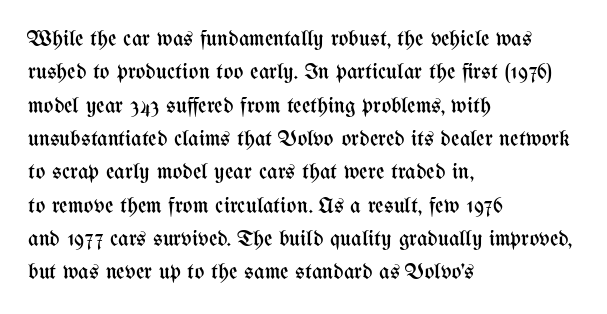
{"italic": "no", "bold": "no", "underline": "no", "align": "left", "line_spacing": "normal", "line_spacing_ratio": 1.45, "letter_spacing": "normal", "letter_spacing_em": 0.0, "glyph_px": 23}
